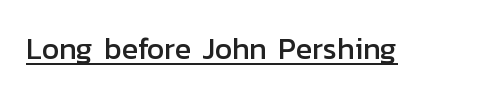
Q: Is the text italic (slanted)? A: No, it is upright.
Q: Is the typeface a serif or a sans-serif typeface? A: Sans-serif.
Q: Is the text underlined? A: Yes.
Q: Is the spacing between letters normal or unusually wide? A: Normal.
Q: Width (condensed, normal, or wide)? A: Normal.
Q: Stroke contrast? A: Low.
Q: x-height? A: Medium.
Q: Monospaced? A: No.
